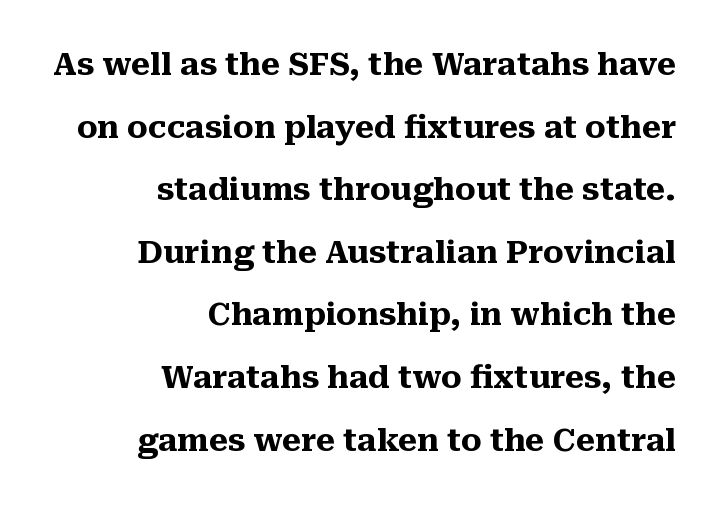
The image shows 31 px heavy serif type, upright; set right-aligned, loose line spacing (2.02x), normal letter spacing, not underlined; medium stroke contrast and a medium x-height.
